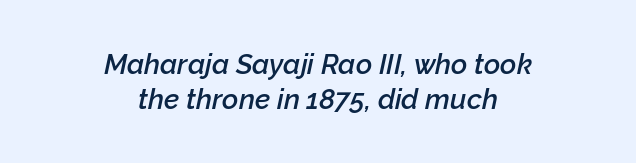
{"italic": "yes", "lean": "right", "slant_degrees": 12, "bold": "semi", "weight": "semibold", "width": "normal", "stroke_contrast": "low", "x_height": "medium", "monospaced": "no", "underline": "no", "align": "center", "line_spacing_ratio": 1.24, "letter_spacing": "normal", "letter_spacing_em": 0.0, "glyph_px": 28}
